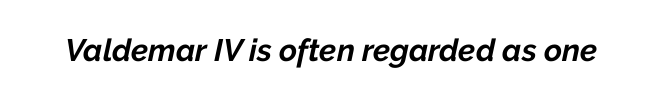
The image shows 31 px bold type, italic (leaning right); set normal letter spacing, not underlined; low stroke contrast and a medium x-height.
